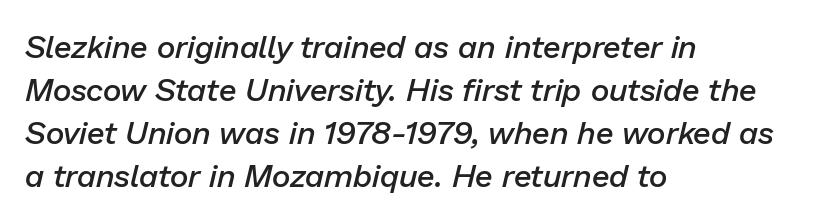
{"italic": "yes", "lean": "right", "slant_degrees": 13, "bold": "semi", "weight": "semibold", "width": "normal", "stroke_contrast": "low", "x_height": "medium", "monospaced": "no", "underline": "no", "align": "left", "line_spacing": "normal", "line_spacing_ratio": 1.34, "letter_spacing": "normal", "letter_spacing_em": 0.0, "glyph_px": 32}
